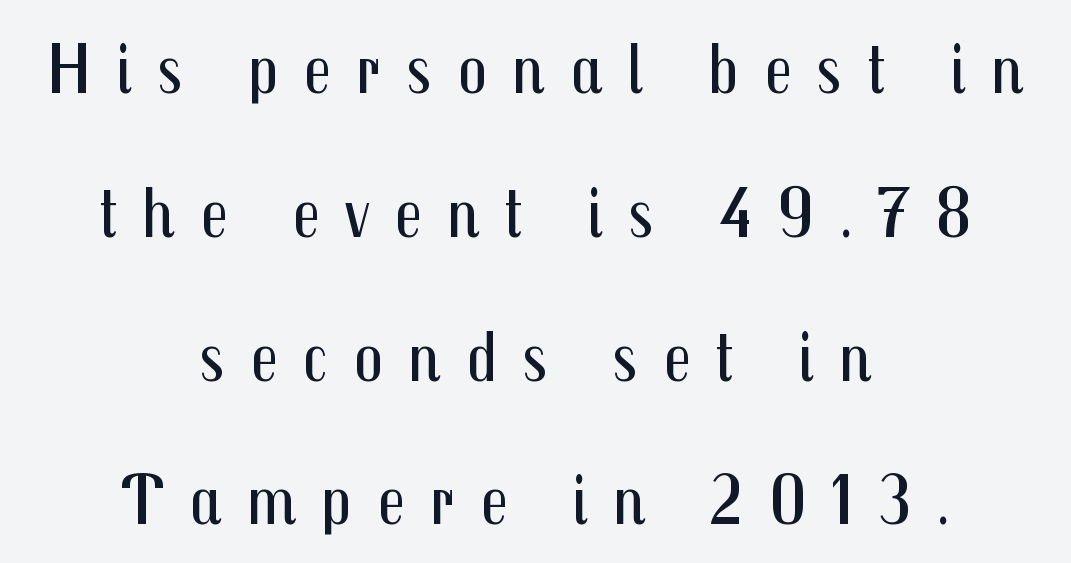
The image shows 73 px regular-weight, condensed sans-serif type, upright; set centered, loose line spacing (1.97x), unusually wide letter spacing (+0.34 em), not underlined; medium stroke contrast and a medium x-height.
